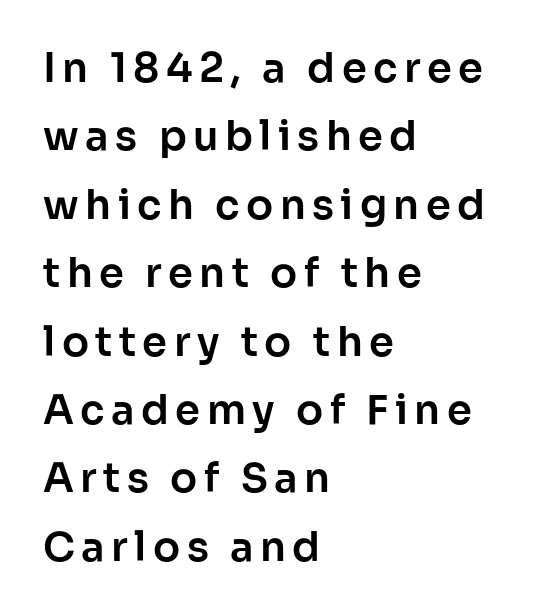
The image shows 40 px sans-serif type, upright; set left-aligned, line spacing 1.71x, not underlined; low stroke contrast and a medium x-height.
